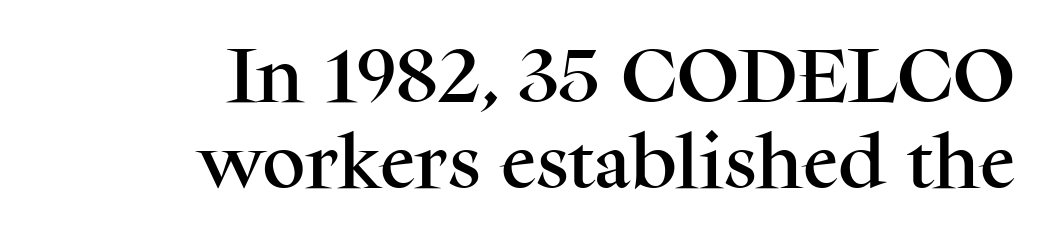
{"serif": "yes", "italic": "no", "width": "normal", "stroke_contrast": "medium", "x_height": "medium", "monospaced": "no", "underline": "no", "align": "right", "line_spacing": "normal", "line_spacing_ratio": 1.43, "letter_spacing": "normal", "letter_spacing_em": 0.0, "glyph_px": 60}
